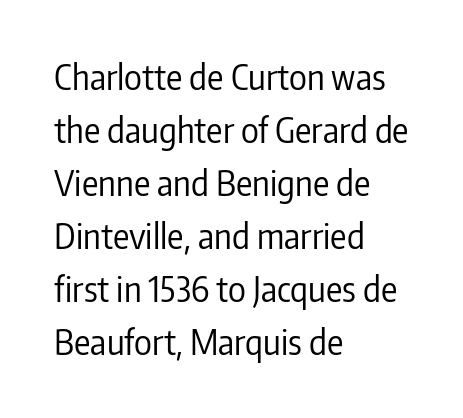
The image shows 34 px regular-weight, condensed sans-serif type, upright; set left-aligned, normal line spacing (1.56x), normal letter spacing, not underlined; low stroke contrast and a medium x-height.
